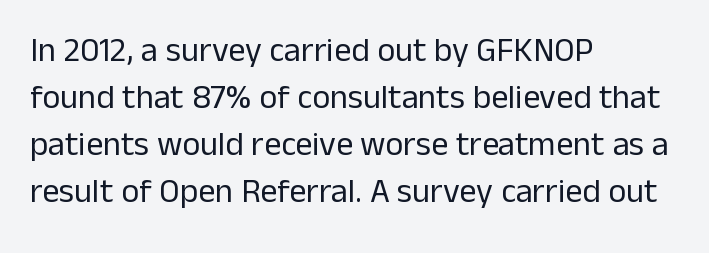
{"serif": "no", "italic": "no", "bold": "no", "weight": "regular", "width": "normal", "stroke_contrast": "low", "x_height": "medium", "monospaced": "no", "underline": "no", "align": "left", "line_spacing": "normal", "line_spacing_ratio": 1.38, "letter_spacing": "normal", "letter_spacing_em": 0.0, "glyph_px": 34}
